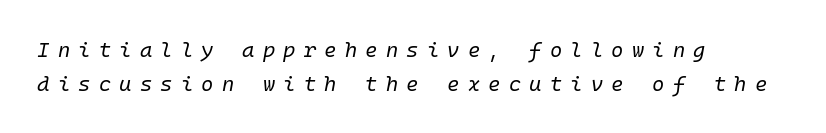
The image shows 21 px text type, italic (leaning right); set left-aligned, normal line spacing (1.61x), unusually wide letter spacing (+0.39 em), not underlined.
